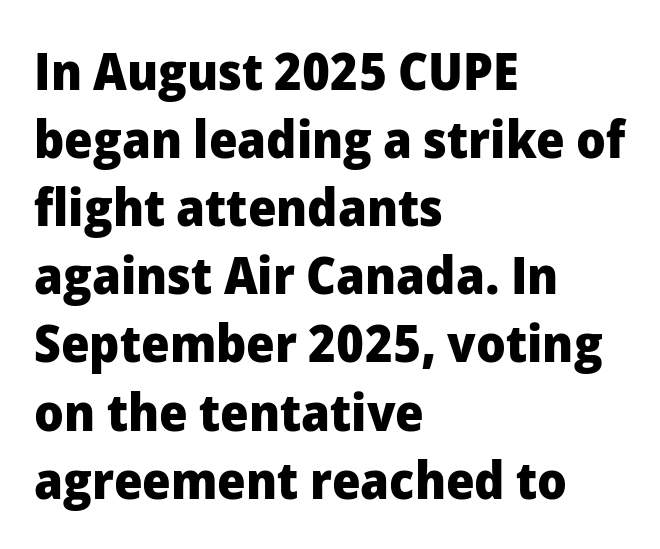
Q: Is the text bold? A: Yes.
Q: Is the text italic (slanted)? A: No, it is upright.
Q: Is the typeface a serif or a sans-serif typeface? A: Sans-serif.
Q: Is the text underlined? A: No.
Q: How is the paragraph aligned? A: Left-aligned.
Q: Is the spacing between letters normal or unusually wide? A: Normal.
Q: Is the spacing between lines tight, normal or loose? A: Normal.
Q: Width (condensed, normal, or wide)? A: Normal.
Q: Stroke contrast? A: Low.
Q: x-height? A: Medium.
Q: Monospaced? A: No.
